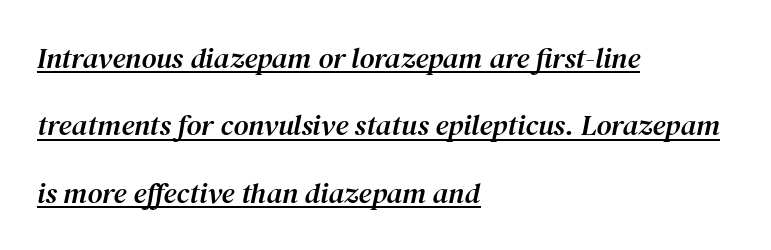
The image shows 29 px serif type, italic (leaning right); set left-aligned, loose line spacing (2.32x), normal letter spacing, underlined; medium stroke contrast and a medium x-height.
